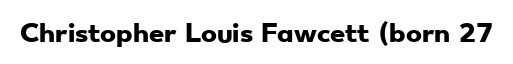
Standard letterfit; no display-style spreading of the glyphs. What weight is shown? A full bold with thick strokes. Has an underline been added? It has not.
